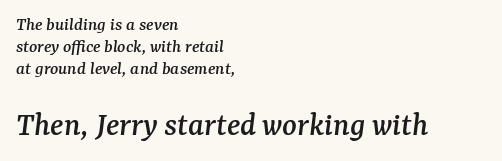
The letters carry serifs — small finishing strokes at the ends of their stems. Scale increases going downward across the two blocks. The specimen omits any rule beneath the text block's lines. If you drew a line through each stem, it would be angled.
